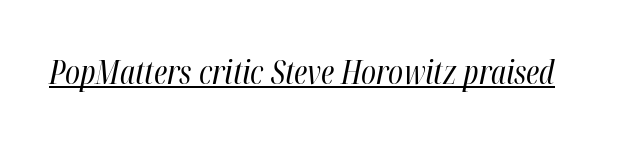
{"italic": "yes", "lean": "right", "slant_degrees": 12, "bold": "no", "weight": "regular", "width": "condensed", "stroke_contrast": "high", "x_height": "medium", "monospaced": "no", "underline": "yes", "letter_spacing": "normal", "letter_spacing_em": 0.0, "glyph_px": 32}
